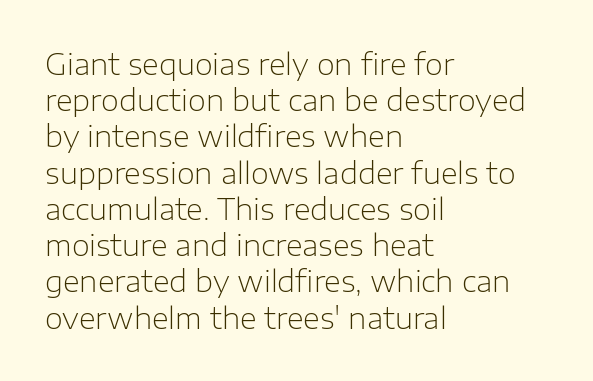
The space beneath each line is pristine and unruled. Between one letter and the next there's only the usual sliver of space. Casual observation: everything's shoved over to the left. Each new line begins a customary step beneath the previous one.
